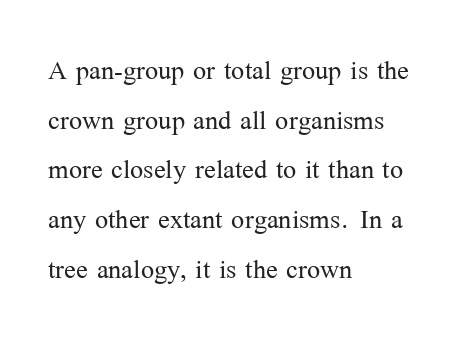
Notice how descenders clear the ascenders below comfortably — that's standard leading. No letter is thick-stroked: the sample isn't bold. The lines are quadded left. No word sits above an underline. Think of a printed novel: that variable character pitch is what you see here.
